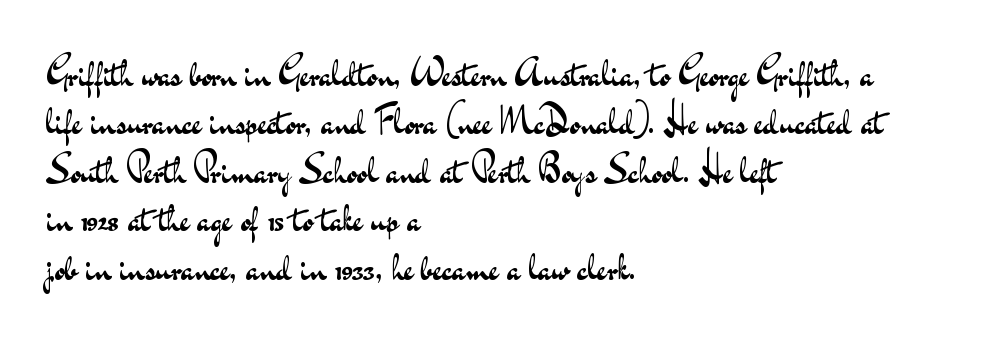
The image shows 37 px regular-weight, wide sans-serif type; set left-aligned, normal line spacing (1.31x), normal letter spacing, not underlined; medium stroke contrast and a small x-height.
